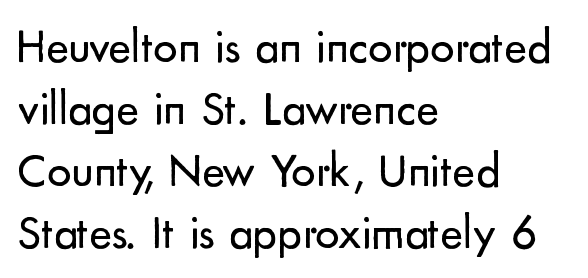
Q: Is the text bold? A: No.
Q: Is the text italic (slanted)? A: No, it is upright.
Q: Is the typeface a serif or a sans-serif typeface? A: Sans-serif.
Q: Is the text underlined? A: No.
Q: How is the paragraph aligned? A: Left-aligned.
Q: Is the spacing between letters normal or unusually wide? A: Normal.
Q: Is the spacing between lines tight, normal or loose? A: Normal.
Q: Width (condensed, normal, or wide)? A: Normal.
Q: Stroke contrast? A: Low.
Q: x-height? A: Small.
Q: Monospaced? A: No.
